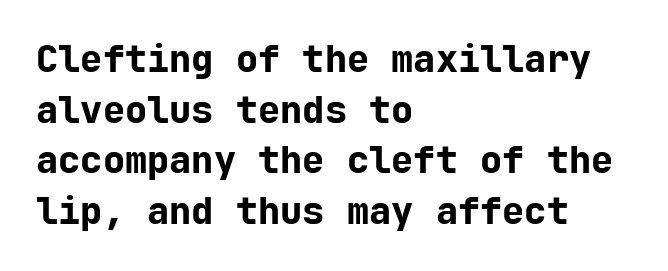
Q: Is the text bold? A: Yes.
Q: Is the text italic (slanted)? A: No, it is upright.
Q: Is the typeface a serif or a sans-serif typeface? A: Sans-serif.
Q: Is the text underlined? A: No.
Q: How is the paragraph aligned? A: Left-aligned.
Q: Is the spacing between letters normal or unusually wide? A: Normal.
Q: Is the spacing between lines tight, normal or loose? A: Normal.
Q: Width (condensed, normal, or wide)? A: Normal.
Q: Stroke contrast? A: Low.
Q: x-height? A: Medium.
Q: Monospaced? A: Yes.
